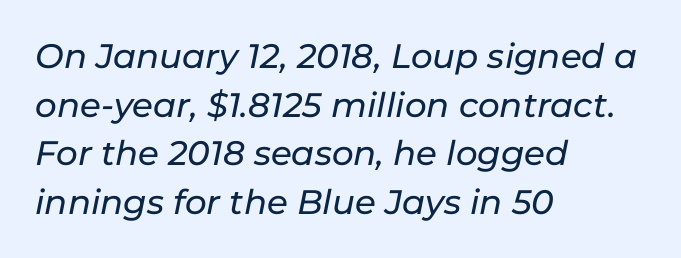
The image shows 34 px text type, italic (leaning right); set left-aligned, normal line spacing (1.43x), normal letter spacing, not underlined; low stroke contrast and a medium x-height.
